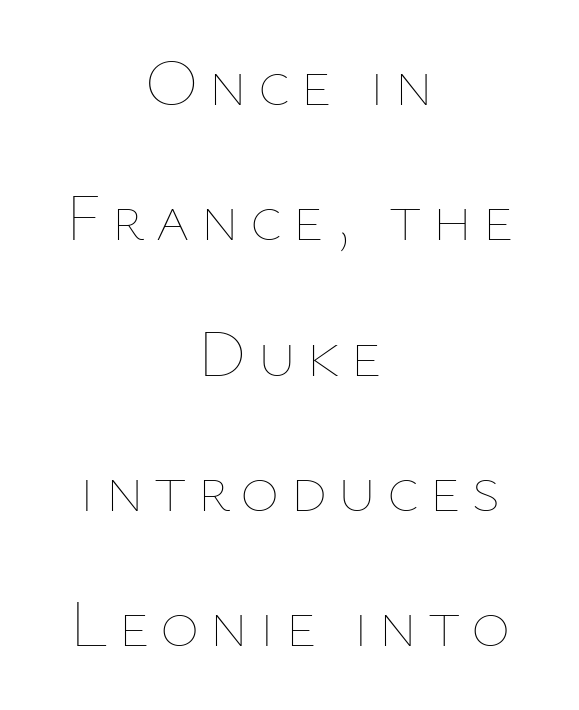
Each letter keeps its own natural width here, so spacing adapts to shape. This sample trades compactness for vertical openness between lines. Think standard paragraph weight, or any step lighter than that. Does the lettering tilt? It doesn't — this is upright.
